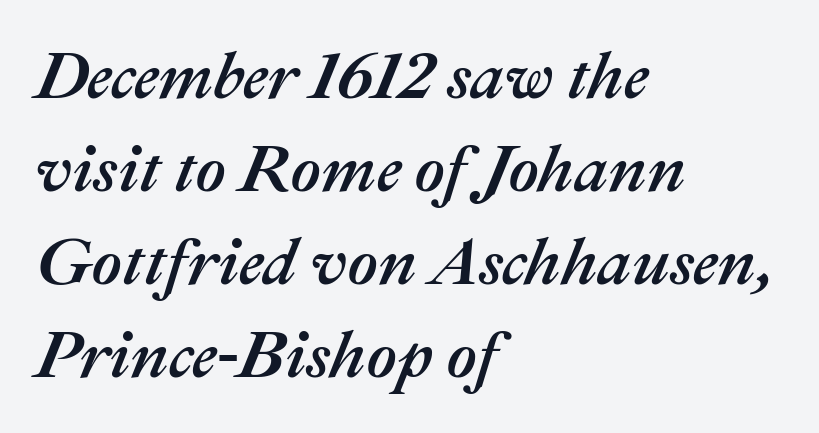
Character widths vary here, with narrow letters taking less room than wide ones. Whoever set this chose a conventional vertical rhythm. A typesetter would call this zero additional tracking. Horizontal alignment here is leftward, the default for most running prose. Slant detected: the letters are inclined.
